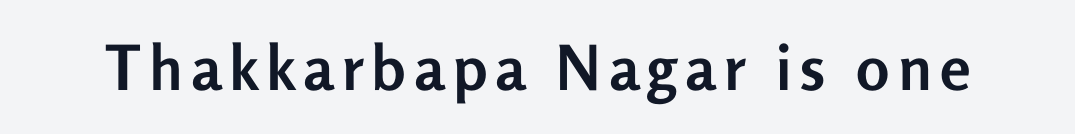
{"serif": "no", "italic": "no", "bold": "yes", "weight": "semibold", "width": "normal", "stroke_contrast": "low", "x_height": "medium", "monospaced": "no", "underline": "no", "glyph_px": 62}
